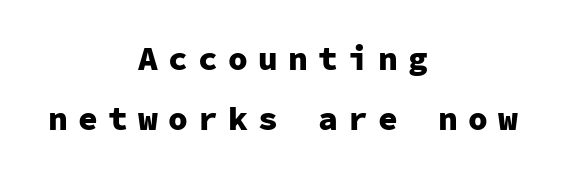
Q: Is the text bold? A: Yes.
Q: Is the text italic (slanted)? A: No, it is upright.
Q: Is the typeface a serif or a sans-serif typeface? A: Sans-serif.
Q: Is the text underlined? A: No.
Q: How is the paragraph aligned? A: Centered.
Q: Is the spacing between letters normal or unusually wide? A: Unusually wide.
Q: Width (condensed, normal, or wide)? A: Normal.
Q: Stroke contrast? A: Low.
Q: x-height? A: Medium.
Q: Monospaced? A: Yes.
